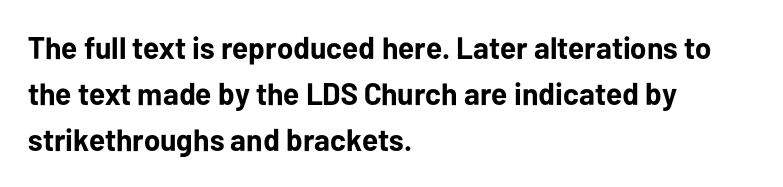
The image shows 31 px bold sans-serif type, upright; set left-aligned, normal line spacing (1.49x), normal letter spacing, not underlined; low stroke contrast and a medium x-height.
